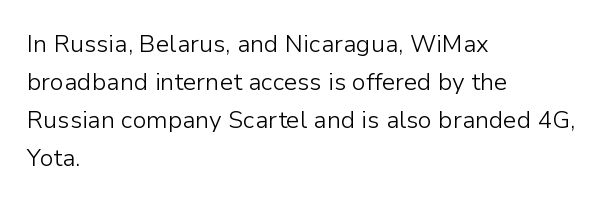
Caption: standard tracking, unaltered. How would I describe the line gaps? Plain and ordinary. Notice how the stems are strictly vertical — no italics here. The typeface has the unassuming heft of standard copy or less. The lines are quadded left.
